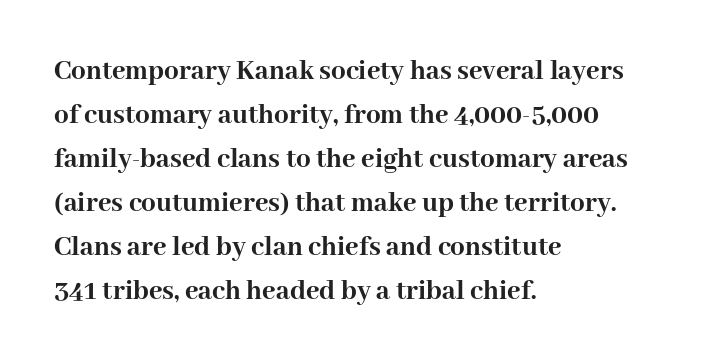
Is there much room between lines? A standard amount, neither cramped nor airy. Pretty heavy lettering here — definitely bold. Posture: upright roman. Default kerning and tracking; the words read as compact shapes. The face used here is proportionally spaced, like ordinary book or web type.
